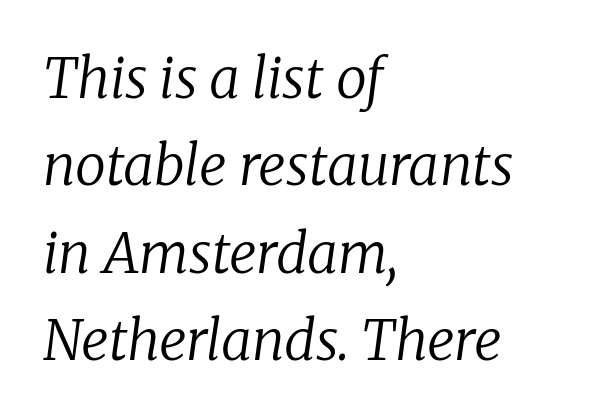
Q: Is the text bold? A: No.
Q: Is the text italic (slanted)? A: Yes, it leans right by about 8 degrees.
Q: Is the typeface a serif or a sans-serif typeface? A: Serif.
Q: Is the text underlined? A: No.
Q: How is the paragraph aligned? A: Left-aligned.
Q: Is the spacing between letters normal or unusually wide? A: Normal.
Q: Is the spacing between lines tight, normal or loose? A: Normal.
Q: Width (condensed, normal, or wide)? A: Normal.
Q: Stroke contrast? A: Low.
Q: x-height? A: Medium.
Q: Monospaced? A: No.
